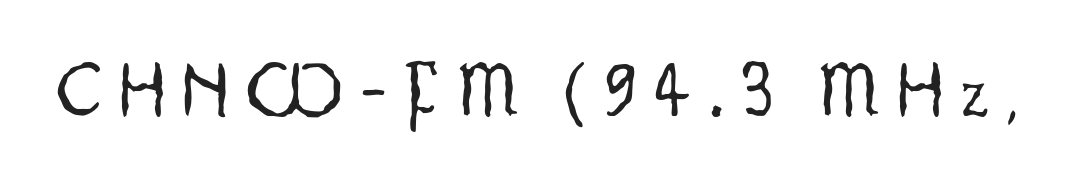
Q: Is the text bold? A: No.
Q: Is the text italic (slanted)? A: No, it is upright.
Q: Is the typeface a serif or a sans-serif typeface? A: Sans-serif.
Q: Is the text underlined? A: No.
Q: Is the spacing between letters normal or unusually wide? A: Unusually wide.
Q: Width (condensed, normal, or wide)? A: Condensed.
Q: Stroke contrast? A: Low.
Q: x-height? A: Small.
Q: Monospaced? A: No.
